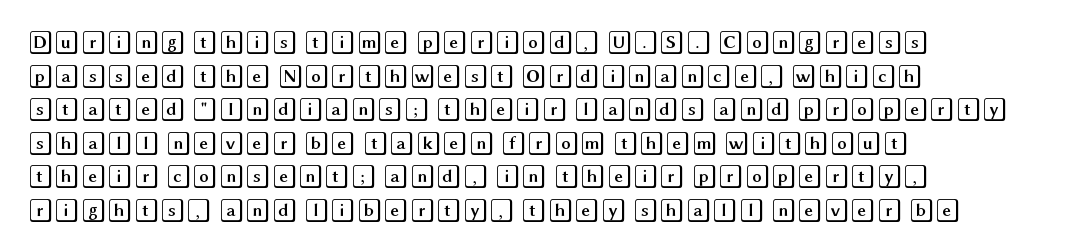
Q: Is the text italic (slanted)? A: No, it is upright.
Q: Is the text underlined? A: No.
Q: How is the paragraph aligned? A: Left-aligned.
Q: Is the spacing between letters normal or unusually wide? A: Normal.
Q: Is the spacing between lines tight, normal or loose? A: Normal.
